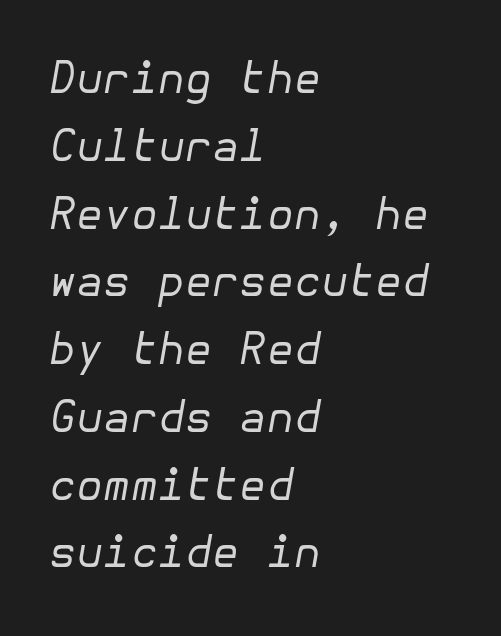
{"italic": "yes", "lean": "right", "slant_degrees": 10, "bold": "no", "weight": "regular", "width": "normal", "stroke_contrast": "low", "x_height": "medium", "underline": "no", "align": "left", "line_spacing": "normal", "line_spacing_ratio": 1.54, "letter_spacing": "normal", "letter_spacing_em": 0.0, "glyph_px": 44}
